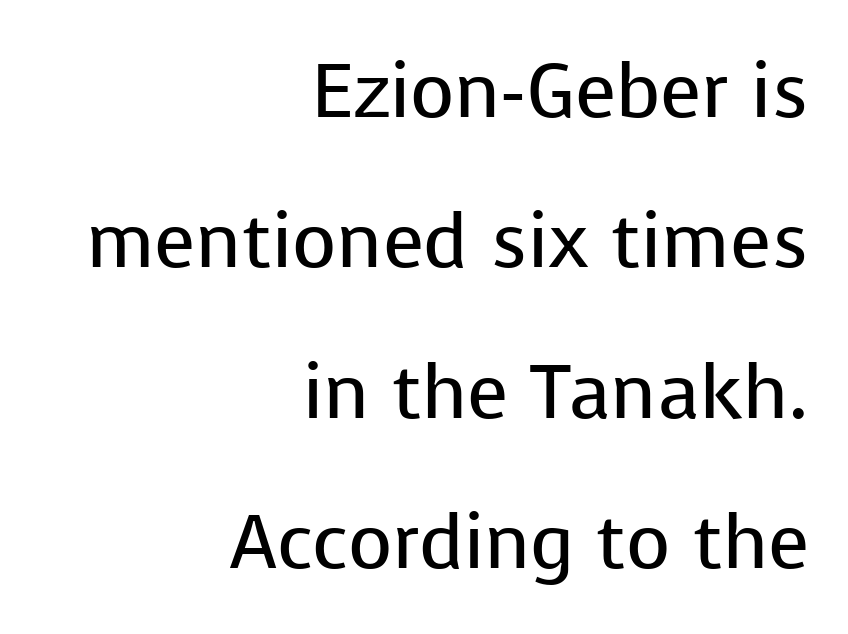
The image shows 76 px regular-weight sans-serif type, upright; set right-aligned, loose line spacing (1.98x), normal letter spacing, not underlined; low stroke contrast and a medium x-height.
